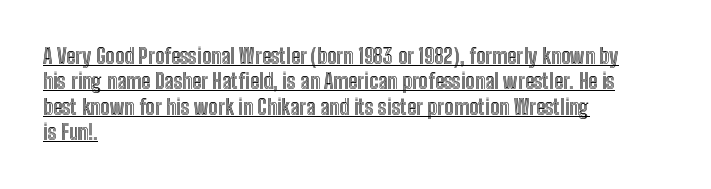
Upright lettering throughout. Tracking here is standard; glyphs follow each other at the usual distance. This rendering features underlined lettering. Caption: multi-line text, flush left, ragged right.
